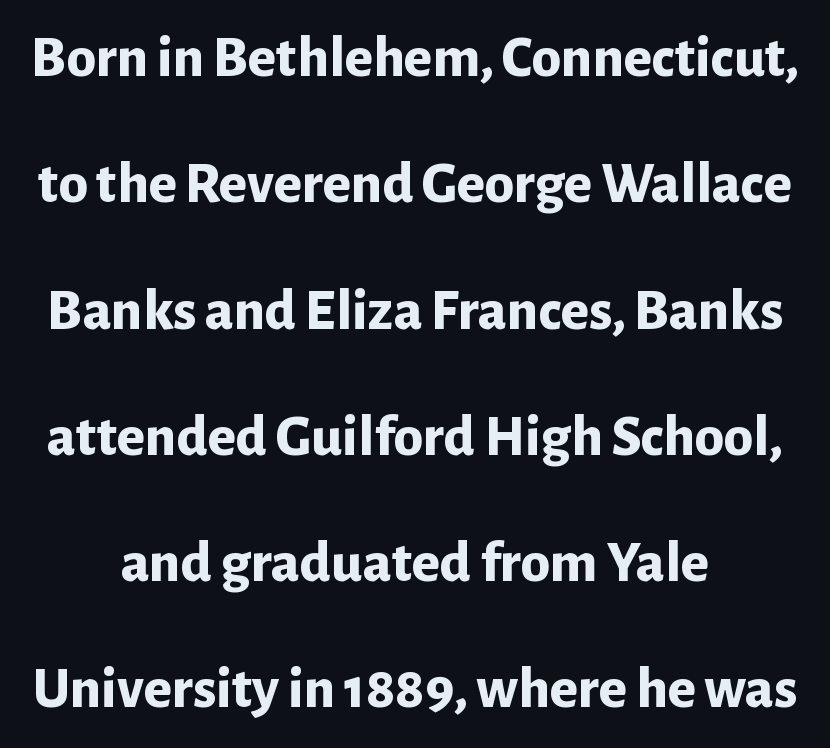
The image shows 59 px bold sans-serif type, upright; set loose line spacing (2.14x), normal letter spacing, not underlined; low stroke contrast and a medium x-height.
